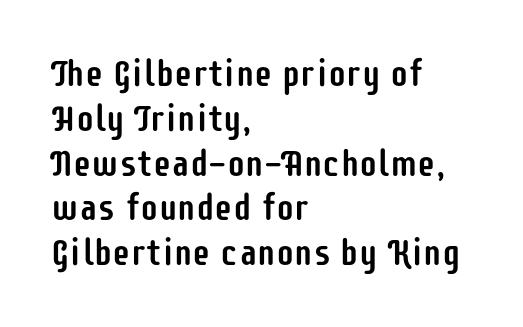
Nothing sits at the stroke ends, so this counts as sans-serif. Compared with a centered layout, this one pins lines to the left instead. These lines are rendered in a variable-pitch font. The baseline area is clear.
